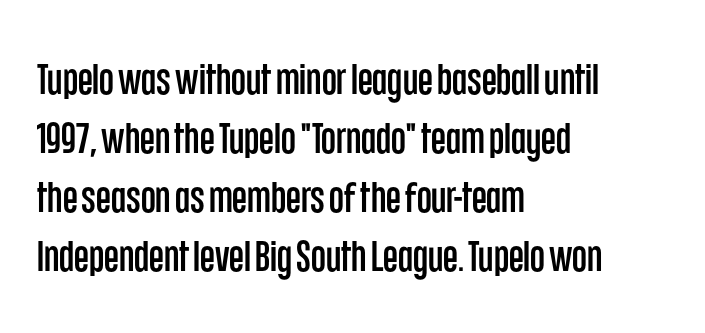
Q: Is the text italic (slanted)? A: No, it is upright.
Q: Is the typeface a serif or a sans-serif typeface? A: Sans-serif.
Q: Is the text underlined? A: No.
Q: How is the paragraph aligned? A: Left-aligned.
Q: Is the spacing between letters normal or unusually wide? A: Normal.
Q: Is the spacing between lines tight, normal or loose? A: Normal.
Q: Width (condensed, normal, or wide)? A: Condensed.
Q: Stroke contrast? A: Low.
Q: x-height? A: Large.
Q: Monospaced? A: No.
